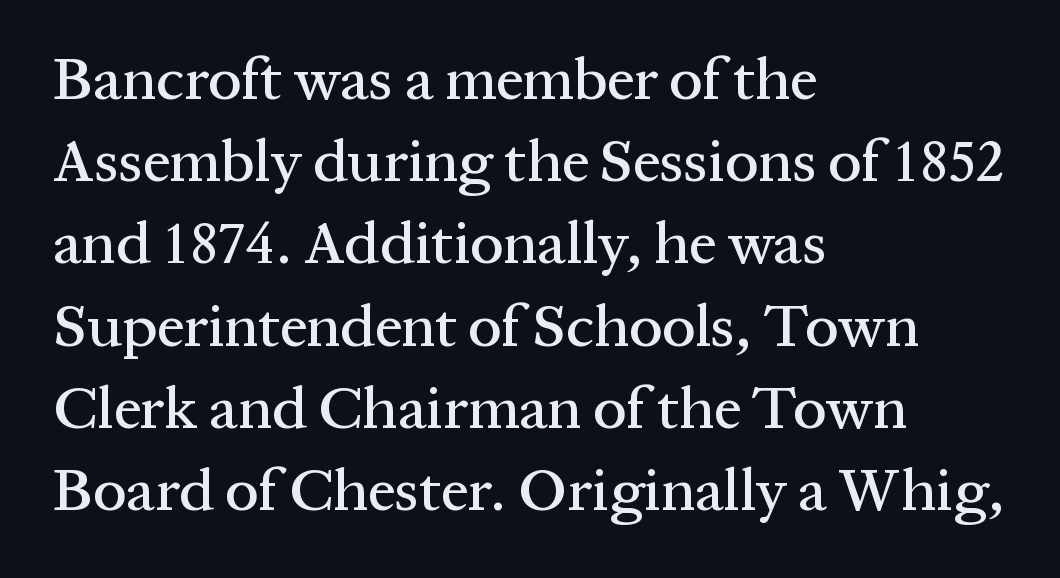
Q: Is the text italic (slanted)? A: No, it is upright.
Q: Is the typeface a serif or a sans-serif typeface? A: Serif.
Q: Is the text underlined? A: No.
Q: How is the paragraph aligned? A: Left-aligned.
Q: Is the spacing between letters normal or unusually wide? A: Normal.
Q: Is the spacing between lines tight, normal or loose? A: Normal.
Q: Width (condensed, normal, or wide)? A: Normal.
Q: Stroke contrast? A: Medium.
Q: x-height? A: Medium.
Q: Monospaced? A: No.
